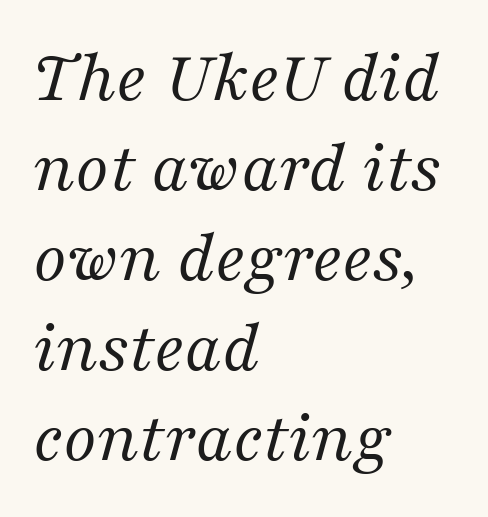
Letters have the restrained weight of plain body copy at most. Every character sits at an angle, as italics do. I'd call this a serif setting — the letters wear small feet. Nothing unusual about the tracking: characters are spaced as the font intends. Horizontally, the lines are justified to the leading edge only. Type without underlining.
